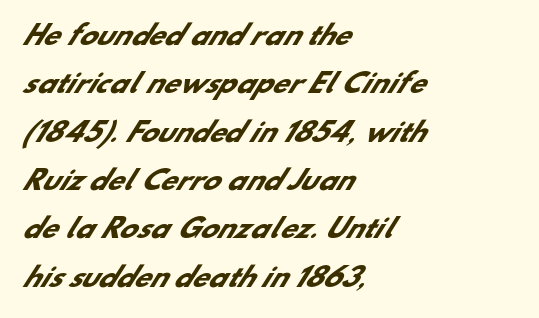
Q: Is the text bold? A: Yes.
Q: Is the text underlined? A: No.
Q: How is the paragraph aligned? A: Left-aligned.
Q: Is the spacing between letters normal or unusually wide? A: Normal.
